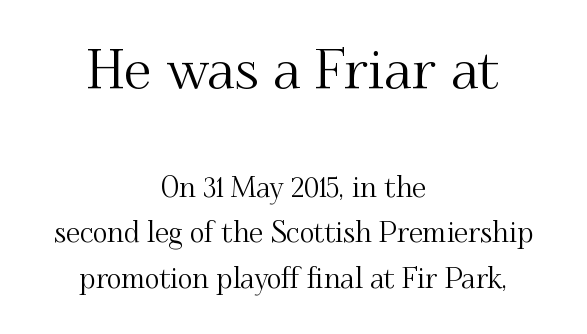
Successive baselines arrive at the customary interval. In terms of letterform style, serifs are clearly present. The rendering shrinks the type as you move from the upper chunk to the lower. These lines keep a tight, regular rhythm from letter to letter.
